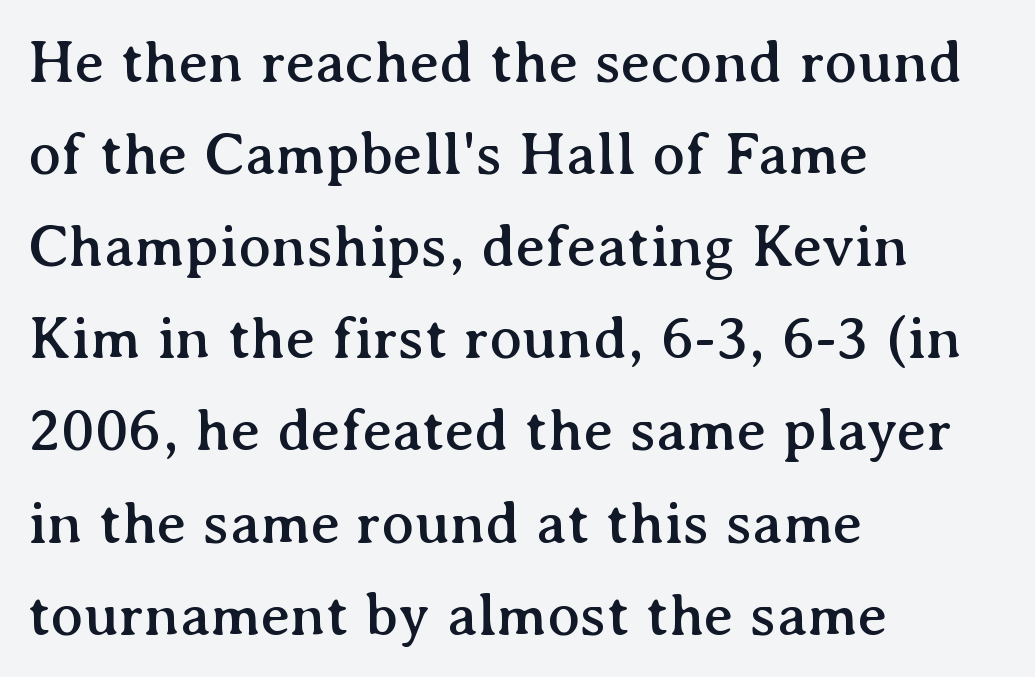
Is there any slant? The stems are plumb. There is no visible air inserted between adjacent glyphs. The glyphs in this specimen are seriffed. This rendering uses left alignment, leaving the right contour irregular.
